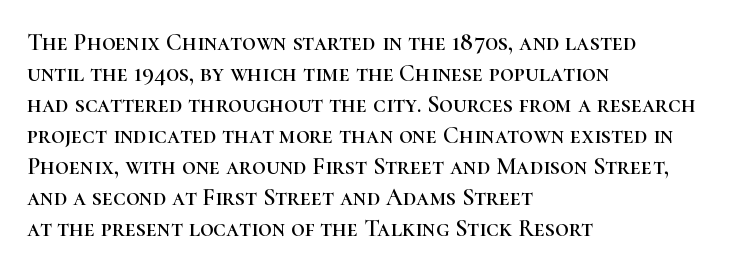
The rag falls on the right side of this text block. How would I describe the line gaps? Plain and ordinary. Ordinary non-slanted type is in use. The gaps between neighbouring characters are ordinary and unremarkable.
